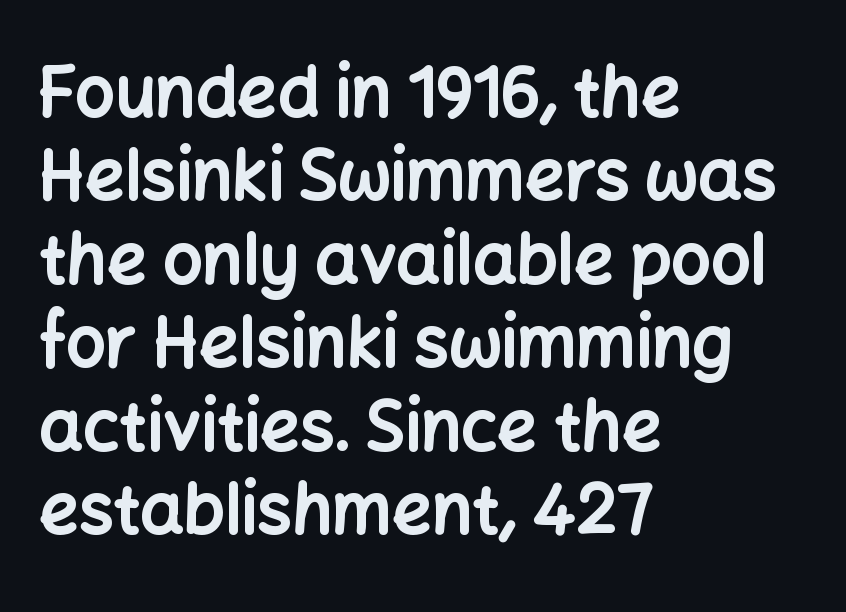
{"serif": "no", "italic": "no", "bold": "yes", "weight": "bold", "width": "normal", "stroke_contrast": "low", "x_height": "medium", "monospaced": "no", "underline": "no", "align": "left", "line_spacing_ratio": 1.21, "letter_spacing": "normal", "letter_spacing_em": 0.0, "glyph_px": 69}
